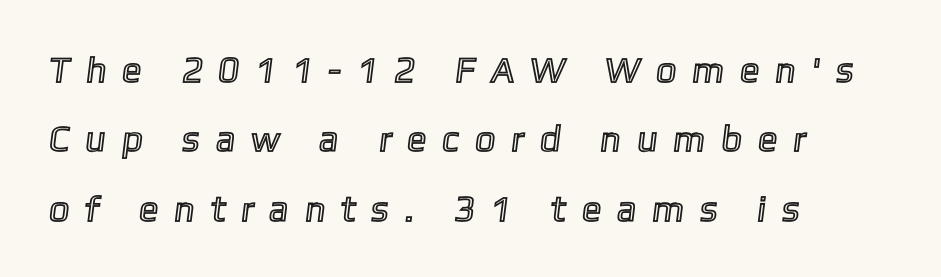
Compared with a centered layout, this one pins lines to the left instead. Notice the wide empty band between every row — that's loose leading. Note the varied advance widths — an 'i' is clearly narrower than an 'm'. Any mark beneath the type? The region is blank. Loose tracking; the words dissolve into strings of separated letters.
